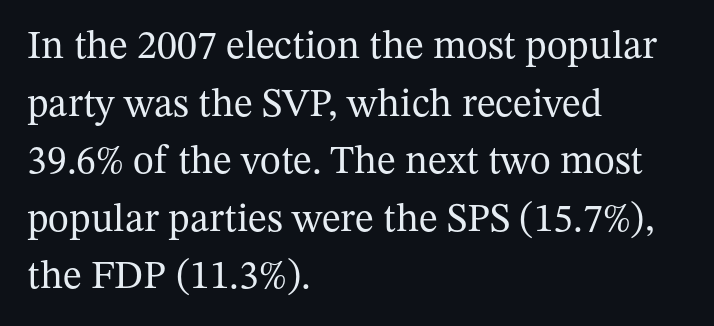
Q: Is the text bold? A: No.
Q: Is the text italic (slanted)? A: No, it is upright.
Q: Is the typeface a serif or a sans-serif typeface? A: Serif.
Q: Is the text underlined? A: No.
Q: How is the paragraph aligned? A: Left-aligned.
Q: Is the spacing between letters normal or unusually wide? A: Normal.
Q: Is the spacing between lines tight, normal or loose? A: Normal.
Q: Width (condensed, normal, or wide)? A: Normal.
Q: Stroke contrast? A: Medium.
Q: x-height? A: Medium.
Q: Monospaced? A: No.
